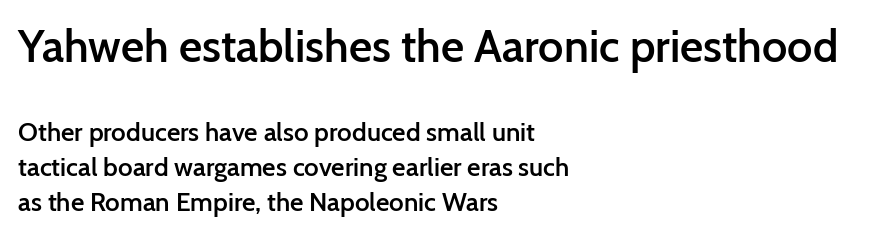
The letterforms sit shoulder to shoulder at normal distance. Every character sits straight up, as roman type does. Rule under the text: the space is simply empty. Stroke terminals: plain, sans-serif. Reading down the column, the eye jumps a familiar distance to each next line. Stroke thickness is moderately raised; the sample reads as semibold.
